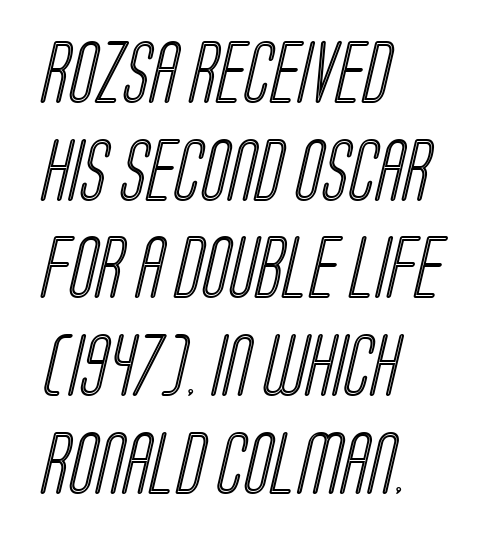
The image shows 63 px condensed type; set left-aligned, normal line spacing (1.55x), normal letter spacing, not underlined; a large x-height.
